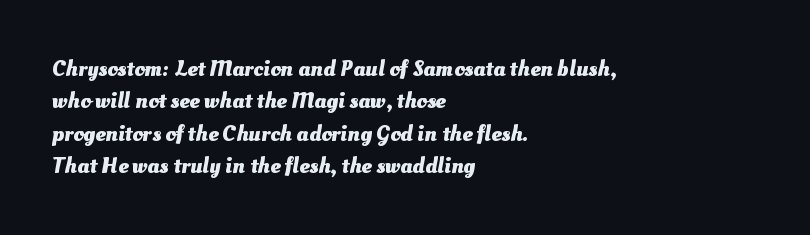
Q: Is the text bold? A: Yes.
Q: Is the text underlined? A: No.
Q: How is the paragraph aligned? A: Left-aligned.
Q: Is the spacing between letters normal or unusually wide? A: Normal.
Q: Is the spacing between lines tight, normal or loose? A: Normal.
